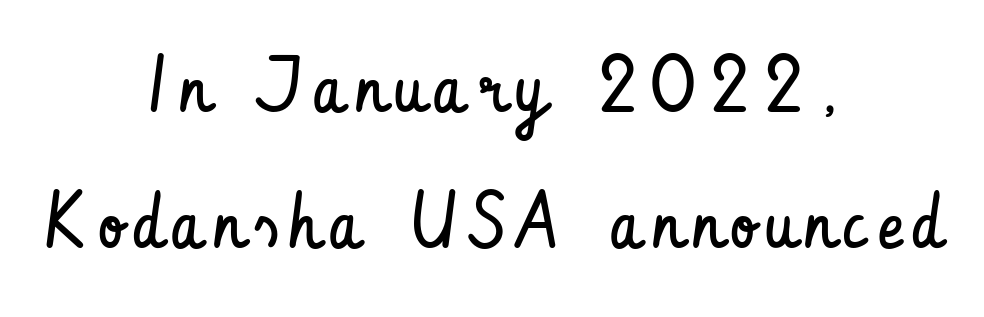
Serif or sans? Sans — the stroke terminals are bare. The face looks like a standard text weight, possibly lighter. The foot of each line stays bare and open. Centered paragraph, ragged on both sides. The font's upright variant was chosen for this text.
